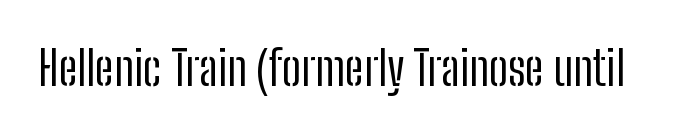
{"serif": "no", "italic": "no", "bold": "no", "weight": "regular", "width": "condensed", "stroke_contrast": "low", "x_height": "medium", "monospaced": "no", "underline": "no", "letter_spacing": "normal", "letter_spacing_em": 0.0, "glyph_px": 48}
